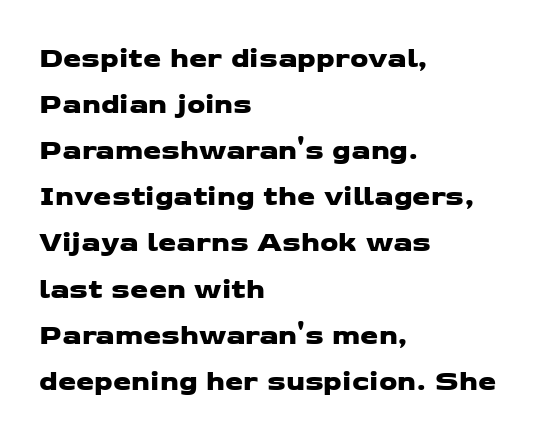
{"serif": "no", "width": "wide", "stroke_contrast": "low", "x_height": "medium", "monospaced": "no", "underline": "no", "align": "left", "line_spacing": "normal", "line_spacing_ratio": 1.59, "letter_spacing": "normal", "letter_spacing_em": 0.0, "glyph_px": 29}
